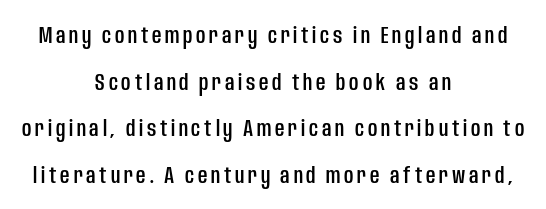
{"italic": "no", "underline": "no", "align": "center", "line_spacing": "loose", "line_spacing_ratio": 2.03, "glyph_px": 23}
